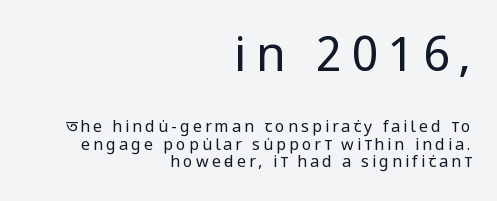
{"serif": "no", "italic": "no", "bold": "no", "weight": "regular", "width": "condensed", "stroke_contrast": "low", "x_height": "large", "monospaced": "no", "underline": "no", "align": "right", "line_spacing": "tight", "line_spacing_ratio": 1.1, "larger_block": "first", "size_ratio": 3.0, "glyph_px": 48}
